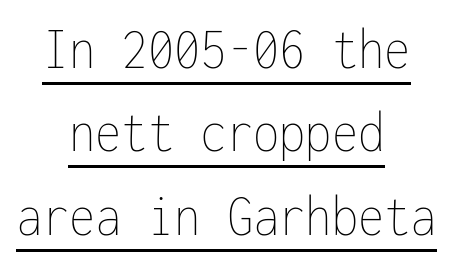
Q: Is the text bold? A: No.
Q: Is the text italic (slanted)? A: No, it is upright.
Q: Is the text underlined? A: Yes.
Q: How is the paragraph aligned? A: Centered.
Q: Is the spacing between letters normal or unusually wide? A: Normal.
Q: Is the spacing between lines tight, normal or loose? A: Normal.
Q: Width (condensed, normal, or wide)? A: Condensed.
Q: Stroke contrast? A: Low.
Q: x-height? A: Medium.
Q: Monospaced? A: Yes.
